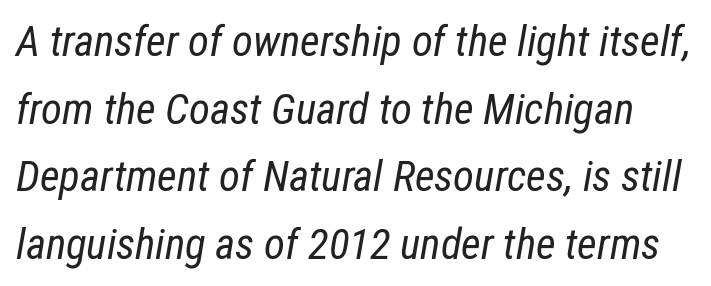
The image shows 43 px regular-weight, condensed type, italic (leaning right); set normal line spacing (1.57x), normal letter spacing, not underlined; low stroke contrast and a medium x-height.
